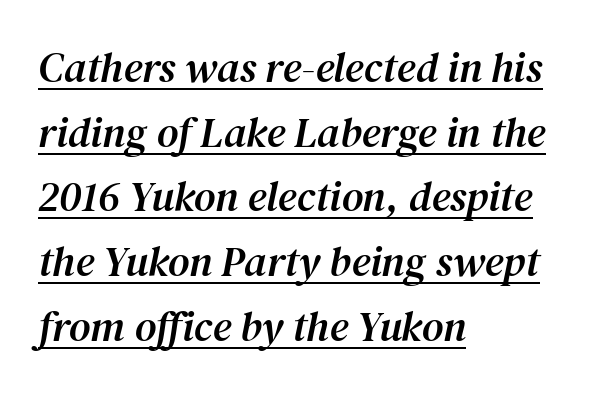
{"serif": "yes", "italic": "yes", "lean": "right", "slant_degrees": 12, "width": "normal", "stroke_contrast": "medium", "x_height": "medium", "monospaced": "no", "underline": "yes", "align": "left", "line_spacing": "normal", "line_spacing_ratio": 1.54, "letter_spacing": "normal", "letter_spacing_em": 0.0, "glyph_px": 42}
